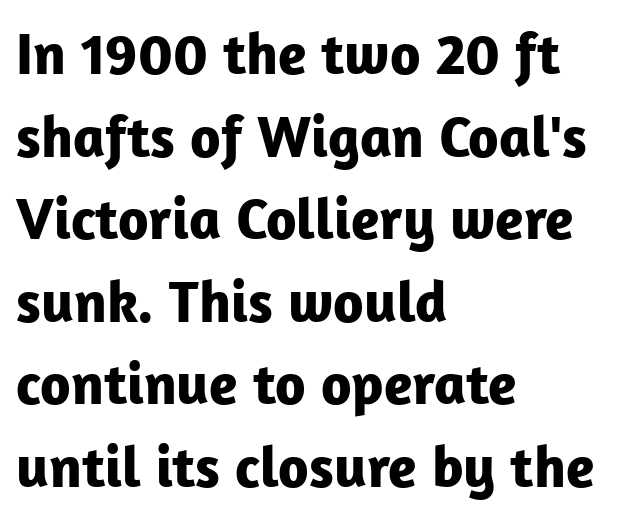
Character widths vary here, with narrow letters taking less room than wide ones. Ascenders rise straight up at ninety degrees. Honestly, the row spacing looks completely unremarkable. The strip under each line holds only bare page. Leftover space on each line is placed entirely after the last word. Is the type bold? Yes — the strokes are clearly thick and heavy.
